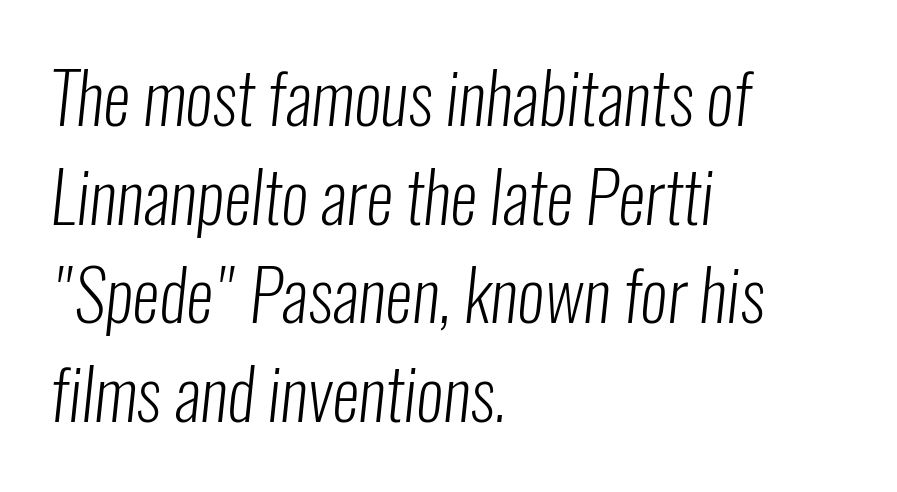
{"serif": "no", "bold": "no", "weight": "light", "width": "condensed", "stroke_contrast": "low", "x_height": "medium", "monospaced": "no", "underline": "no", "align": "left", "line_spacing": "normal", "line_spacing_ratio": 1.43, "letter_spacing": "normal", "letter_spacing_em": 0.0, "glyph_px": 69}
